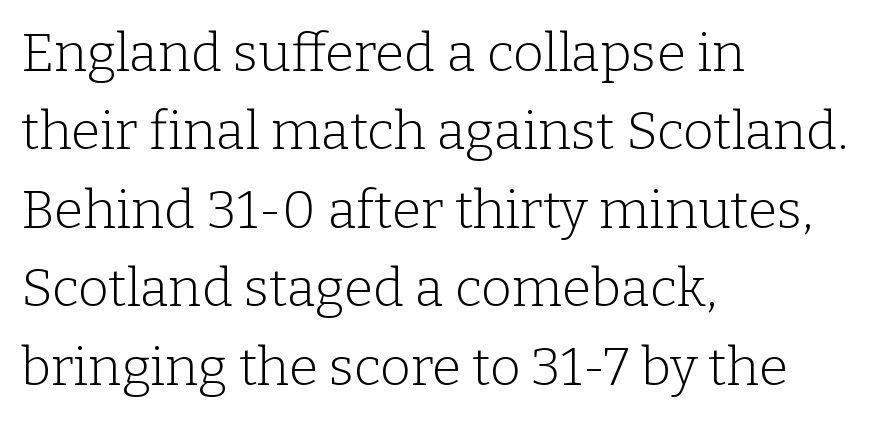
Q: Is the text bold? A: No.
Q: Is the text italic (slanted)? A: No, it is upright.
Q: Is the typeface a serif or a sans-serif typeface? A: Serif.
Q: Is the text underlined? A: No.
Q: How is the paragraph aligned? A: Left-aligned.
Q: Is the spacing between letters normal or unusually wide? A: Normal.
Q: Is the spacing between lines tight, normal or loose? A: Normal.
Q: Width (condensed, normal, or wide)? A: Normal.
Q: Stroke contrast? A: Low.
Q: x-height? A: Medium.
Q: Monospaced? A: No.
